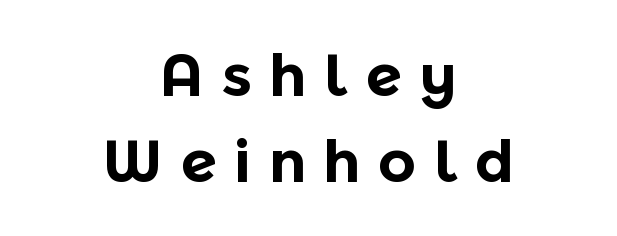
The image shows 59 px bold sans-serif type, upright; set centered, normal line spacing (1.46x), unusually wide letter spacing (+0.29 em), not underlined; a medium x-height.
